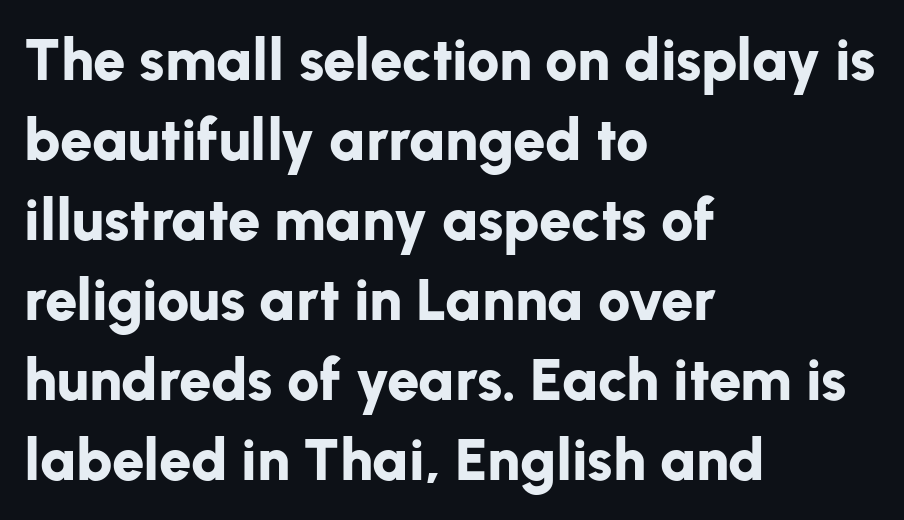
{"serif": "no", "italic": "no", "bold": "yes", "weight": "bold", "width": "normal", "stroke_contrast": "low", "x_height": "medium", "monospaced": "no", "underline": "no", "align": "left", "line_spacing": "normal", "line_spacing_ratio": 1.38, "letter_spacing": "normal", "letter_spacing_em": 0.0, "glyph_px": 58}
